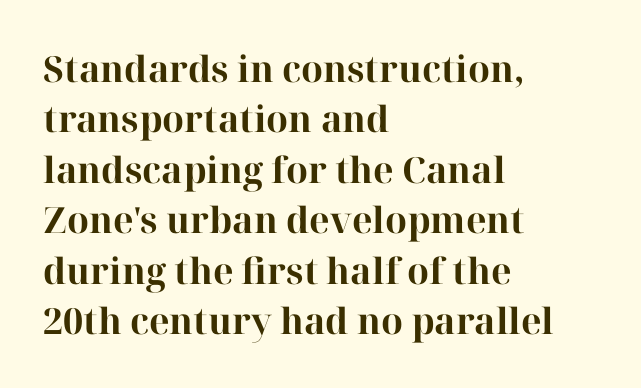
Q: Is the text bold? A: Yes.
Q: Is the text italic (slanted)? A: No, it is upright.
Q: Is the typeface a serif or a sans-serif typeface? A: Serif.
Q: Is the text underlined? A: No.
Q: How is the paragraph aligned? A: Left-aligned.
Q: Is the spacing between letters normal or unusually wide? A: Normal.
Q: Is the spacing between lines tight, normal or loose? A: Normal.
Q: Width (condensed, normal, or wide)? A: Normal.
Q: Stroke contrast? A: High.
Q: x-height? A: Medium.
Q: Monospaced? A: No.
